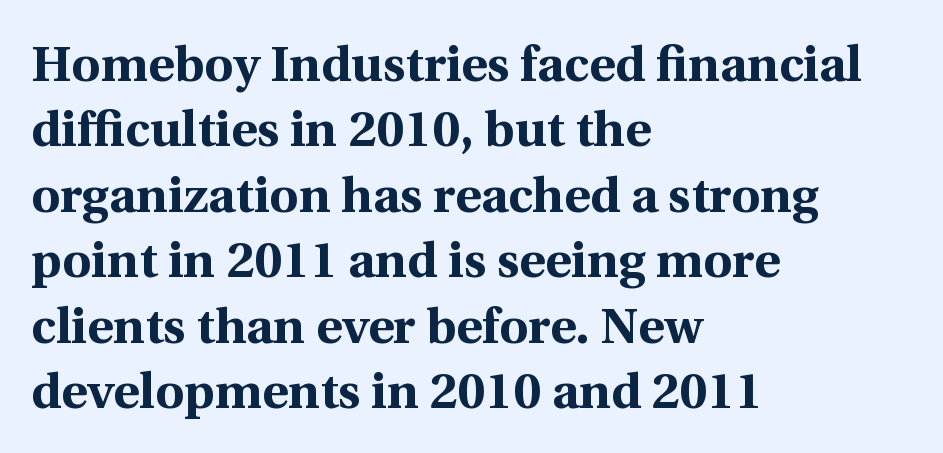
The rendering keeps characters at their native spacing. Posture: straight, roman, zero tilt. Serif or sans? Serif — the stroke terminals have little feet. Typeset ragged right — the left edge is the straight one. The baseline area is clear. The typesetting leans heavy: a genuine bold.
